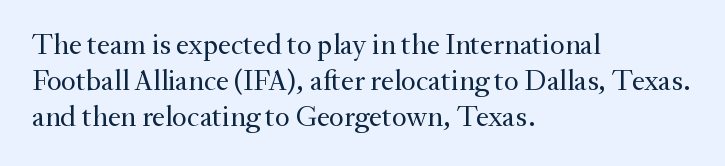
{"serif": "yes", "italic": "no", "bold": "no", "weight": "regular", "width": "normal", "stroke_contrast": "medium", "x_height": "small", "monospaced": "no", "underline": "no", "align": "left", "line_spacing_ratio": 1.24, "letter_spacing": "normal", "letter_spacing_em": 0.0, "glyph_px": 29}
